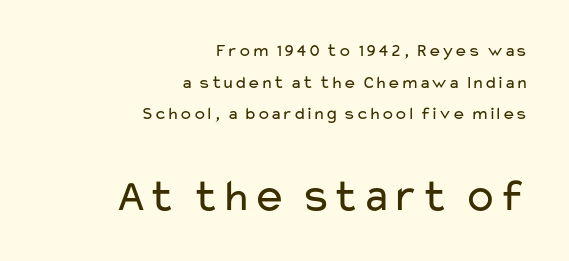
{"serif": "no", "italic": "no", "bold": "no", "weight": "regular", "width": "wide", "stroke_contrast": "low", "x_height": "medium", "monospaced": "no", "underline": "no", "align": "right", "line_spacing_ratio": 1.76, "letter_spacing": "normal", "letter_spacing_em": 0.0, "larger_block": "second", "size_ratio": 2.56, "glyph_px": 46}
